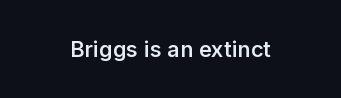
Q: Is the text bold? A: Semi-bold.
Q: Is the text italic (slanted)? A: No, it is upright.
Q: Is the text underlined? A: No.
Q: How is the paragraph aligned? A: Centered.
Q: Is the spacing between letters normal or unusually wide? A: Normal.
